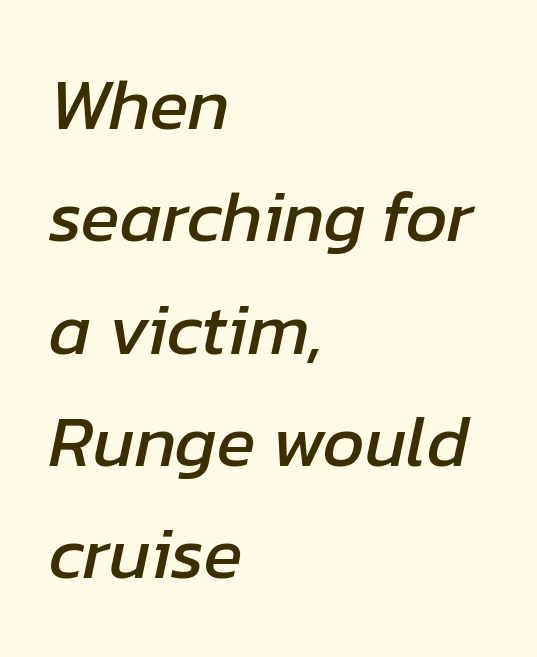
{"italic": "yes", "lean": "right", "slant_degrees": 12, "width": "normal", "stroke_contrast": "low", "x_height": "medium", "monospaced": "no", "underline": "no", "align": "left", "line_spacing": "normal", "line_spacing_ratio": 1.56, "letter_spacing": "normal", "letter_spacing_em": 0.0, "glyph_px": 72}
